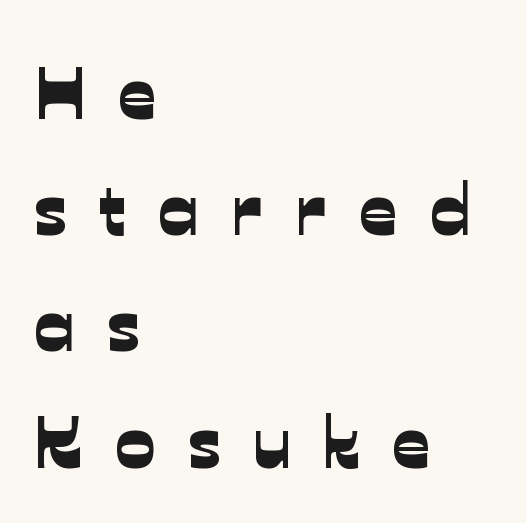
{"serif": "no", "width": "normal", "stroke_contrast": "low", "x_height": "medium", "monospaced": "no", "underline": "no", "align": "left", "line_spacing": "normal", "line_spacing_ratio": 1.55, "letter_spacing": "wide", "letter_spacing_em": 0.43, "glyph_px": 75}
